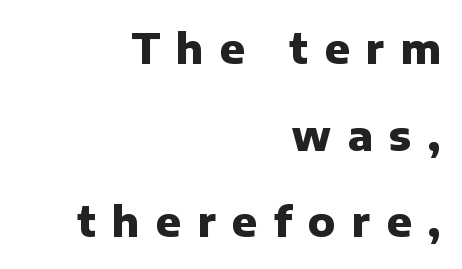
Q: Is the text bold? A: Yes.
Q: Is the text italic (slanted)? A: No, it is upright.
Q: Is the typeface a serif or a sans-serif typeface? A: Sans-serif.
Q: Is the text underlined? A: No.
Q: How is the paragraph aligned? A: Right-aligned.
Q: Is the spacing between letters normal or unusually wide? A: Unusually wide.
Q: Is the spacing between lines tight, normal or loose? A: Loose.
Q: Width (condensed, normal, or wide)? A: Normal.
Q: Stroke contrast? A: Low.
Q: x-height? A: Medium.
Q: Monospaced? A: No.
